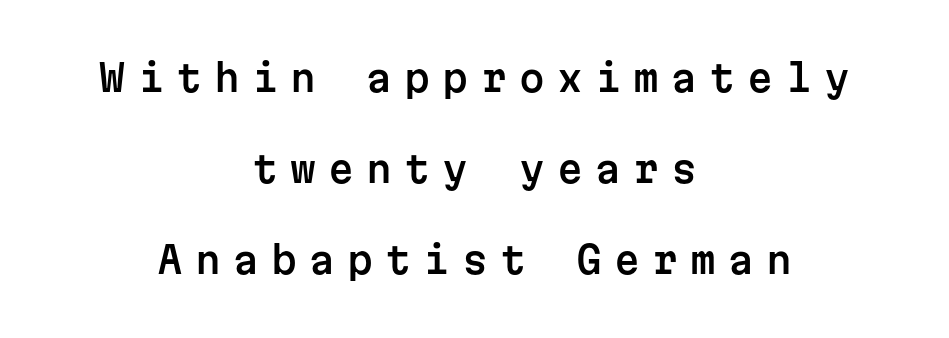
The image shows 37 px sans-serif type, upright, monospaced; set centered, loose line spacing (2.46x), unusually wide letter spacing (+0.33 em), not underlined; low stroke contrast and a medium x-height.
